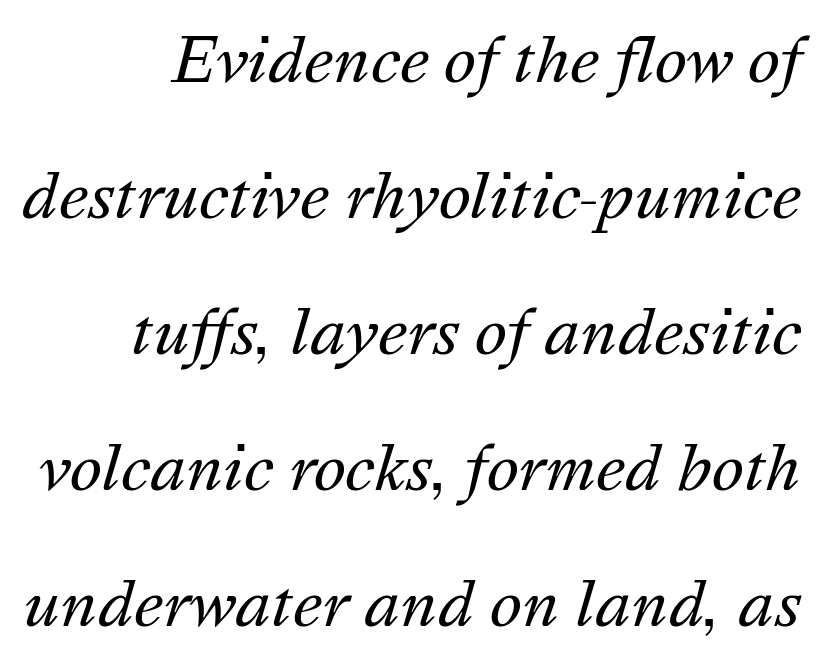
Vertical stems look standard width or narrower in stroke. Each new line begins a long way beneath the previous one. Each letter keeps its own natural width here, so spacing adapts to shape. Tall strokes in this sample are angled rather than plumb. The letterforms sit shoulder to shoulder at normal distance.
